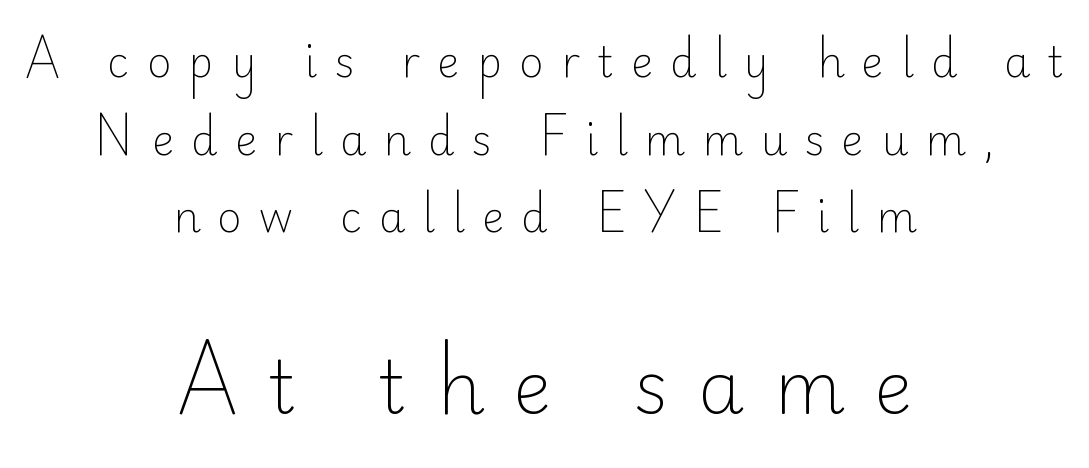
Q: Is the text bold? A: No.
Q: Is the text italic (slanted)? A: No, it is upright.
Q: Is the typeface a serif or a sans-serif typeface? A: Sans-serif.
Q: Is the text underlined? A: No.
Q: How is the paragraph aligned? A: Centered.
Q: Is the spacing between letters normal or unusually wide? A: Unusually wide.
Q: Which block of text is set in a larger size, the first (top) or the second (bottom)? A: The second (bottom) one.
Q: Width (condensed, normal, or wide)? A: Normal.
Q: Stroke contrast? A: Low.
Q: x-height? A: Small.
Q: Monospaced? A: No.
